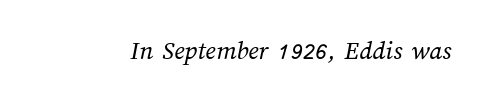
{"bold": "no", "underline": "no", "letter_spacing": "normal", "letter_spacing_em": 0.0, "glyph_px": 27}
